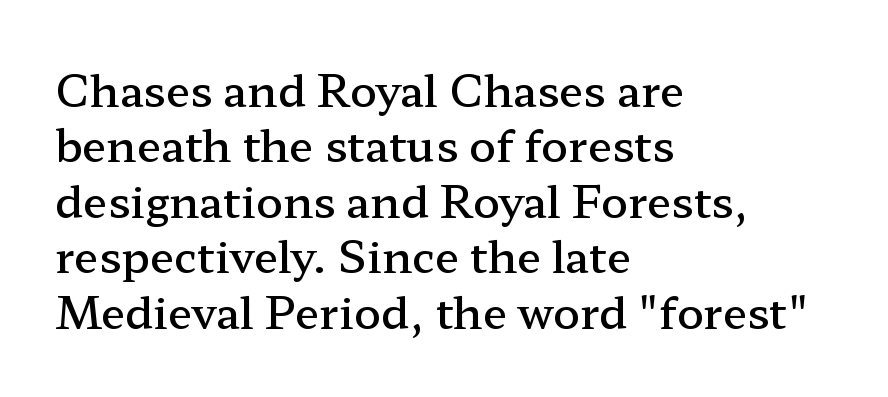
To sum up the face: it has serifs. The block of text has a typical density, with ordinary space between rows. Any mark beneath the type? The region is blank. The face used here is rendered with its standard letterfit. A typesetter would mark this as roman, not italic.
